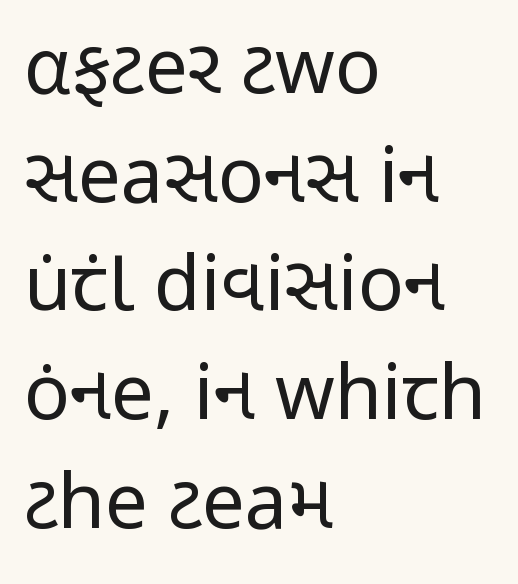
Q: Is the text bold? A: No.
Q: Is the text italic (slanted)? A: No, it is upright.
Q: Is the typeface a serif or a sans-serif typeface? A: Sans-serif.
Q: Is the text underlined? A: No.
Q: How is the paragraph aligned? A: Left-aligned.
Q: Is the spacing between letters normal or unusually wide? A: Normal.
Q: Is the spacing between lines tight, normal or loose? A: Normal.
Q: Width (condensed, normal, or wide)? A: Condensed.
Q: Stroke contrast? A: Low.
Q: x-height? A: Medium.
Q: Monospaced? A: No.
